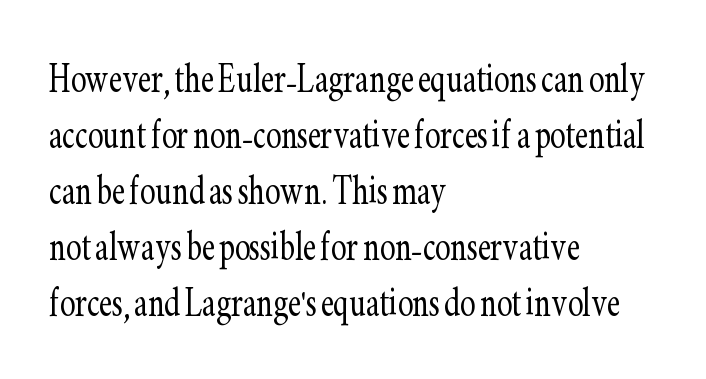
{"serif": "yes", "italic": "no", "bold": "no", "weight": "light", "width": "condensed", "stroke_contrast": "low", "x_height": "small", "monospaced": "no", "underline": "no", "align": "left", "line_spacing_ratio": 1.22, "letter_spacing": "normal", "letter_spacing_em": 0.0, "glyph_px": 46}
